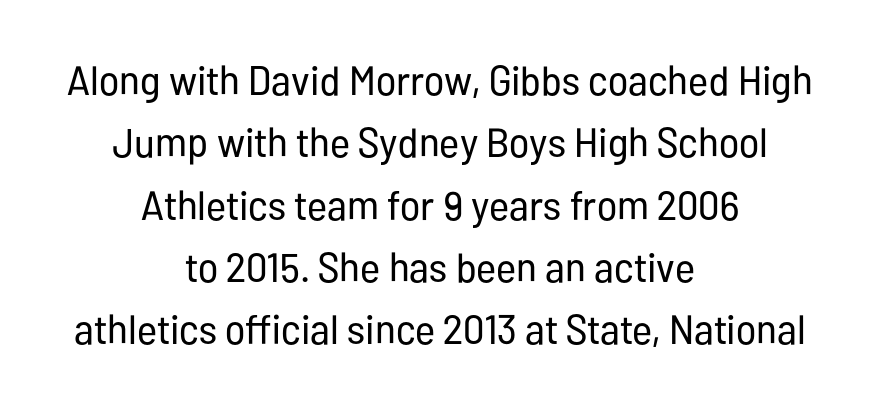
The image shows 41 px regular-weight, condensed sans-serif type, upright; set centered, normal line spacing (1.52x), normal letter spacing, not underlined; low stroke contrast and a medium x-height.
